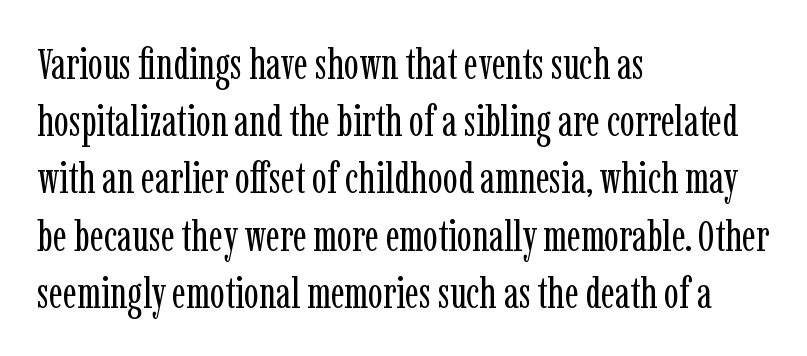
Q: Is the text bold? A: No.
Q: Is the text italic (slanted)? A: No, it is upright.
Q: Is the typeface a serif or a sans-serif typeface? A: Serif.
Q: Is the text underlined? A: No.
Q: How is the paragraph aligned? A: Left-aligned.
Q: Is the spacing between letters normal or unusually wide? A: Normal.
Q: Is the spacing between lines tight, normal or loose? A: Normal.
Q: Width (condensed, normal, or wide)? A: Condensed.
Q: Stroke contrast? A: Low.
Q: x-height? A: Medium.
Q: Monospaced? A: No.
